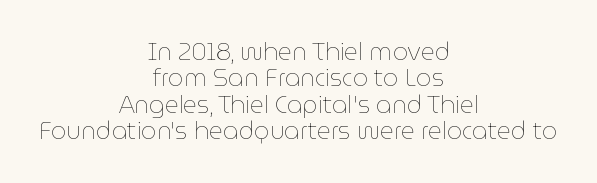
Q: Is the text bold? A: No.
Q: Is the text italic (slanted)? A: No, it is upright.
Q: Is the text underlined? A: No.
Q: How is the paragraph aligned? A: Centered.
Q: Is the spacing between letters normal or unusually wide? A: Normal.
Q: Is the spacing between lines tight, normal or loose? A: Tight.
